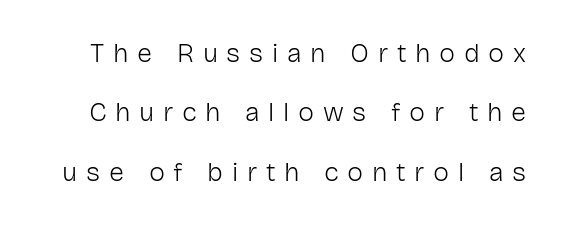
{"italic": "no", "bold": "no", "underline": "no", "line_spacing": "loose", "line_spacing_ratio": 2.2, "letter_spacing": "wide", "letter_spacing_em": 0.32, "glyph_px": 27}
